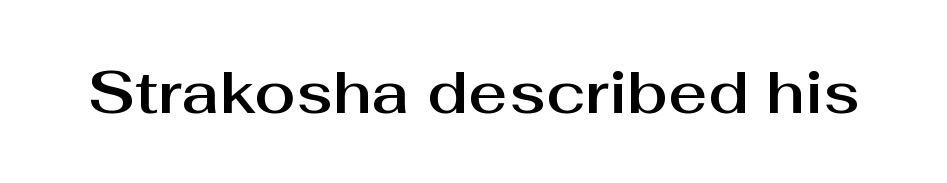
The image shows 60 px sans-serif type, upright; set normal letter spacing, not underlined; medium stroke contrast and a medium x-height.
